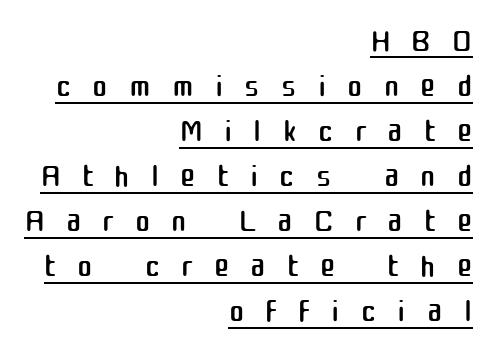
{"serif": "no", "italic": "no", "bold": "no", "weight": "regular", "width": "normal", "stroke_contrast": "medium", "x_height": "medium", "monospaced": "no", "underline": "yes", "align": "right", "line_spacing": "tight", "line_spacing_ratio": 0.98, "letter_spacing": "wide", "letter_spacing_em": 0.46, "glyph_px": 46}
